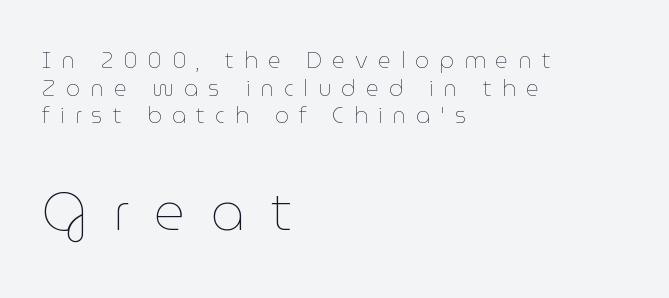
Q: Is the text bold? A: No.
Q: Is the text italic (slanted)? A: No, it is upright.
Q: Is the text underlined? A: No.
Q: How is the paragraph aligned? A: Left-aligned.
Q: Is the spacing between letters normal or unusually wide? A: Unusually wide.
Q: Is the spacing between lines tight, normal or loose? A: Normal.
Q: Which block of text is set in a larger size, the first (top) or the second (bottom)? A: The second (bottom) one.
Q: Width (condensed, normal, or wide)? A: Normal.
Q: Stroke contrast? A: Low.
Q: x-height? A: Medium.
Q: Monospaced? A: No.
